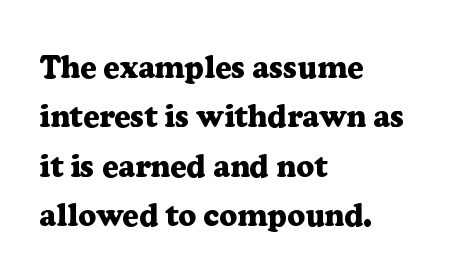
A typesetter would label this face a serif. Is the letter spacing exaggerated? No — it looks like the ordinary default. The passage shown is typed in a proportional face where columns would drift. One-word summary of the alignment: left. Honestly, the row spacing looks completely unremarkable. The zone under the glyphs is completely vacant.
